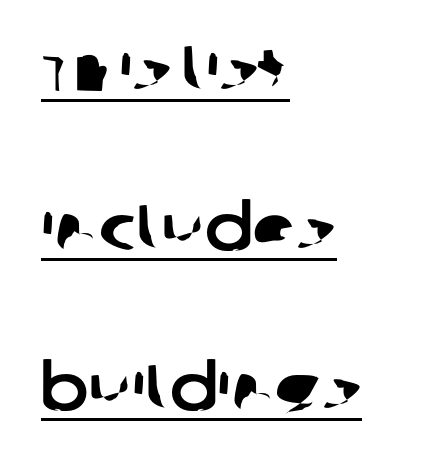
{"serif": "no", "width": "normal", "stroke_contrast": "low", "x_height": "large", "monospaced": "no", "underline": "yes", "align": "left", "line_spacing": "loose", "line_spacing_ratio": 2.49, "letter_spacing": "normal", "letter_spacing_em": 0.0, "glyph_px": 64}
